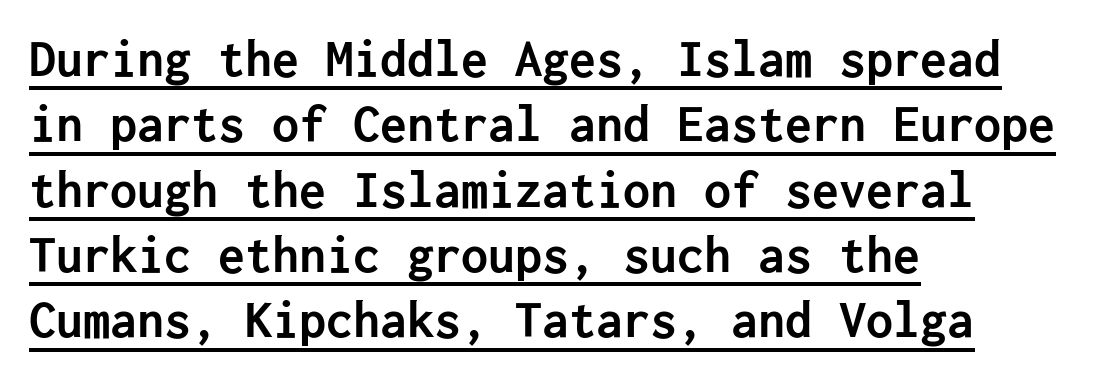
The image shows 54 px semibold sans-serif type, upright; set left-aligned, line spacing 1.21x, normal letter spacing, underlined; low stroke contrast and a medium x-height.
